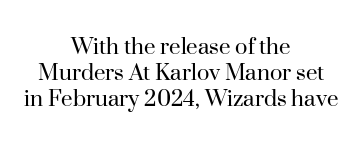
{"italic": "no", "bold": "no", "underline": "no", "align": "center", "line_spacing": "tight", "line_spacing_ratio": 1.0, "letter_spacing": "normal", "letter_spacing_em": 0.0, "glyph_px": 26}
